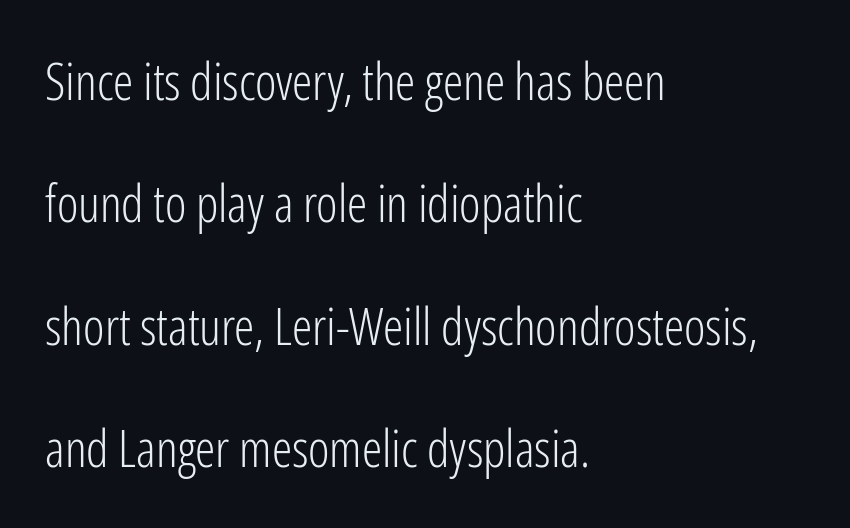
The image shows 51 px light, condensed sans-serif type, upright; set left-aligned, loose line spacing (2.4x), normal letter spacing, not underlined; low stroke contrast and a medium x-height.
